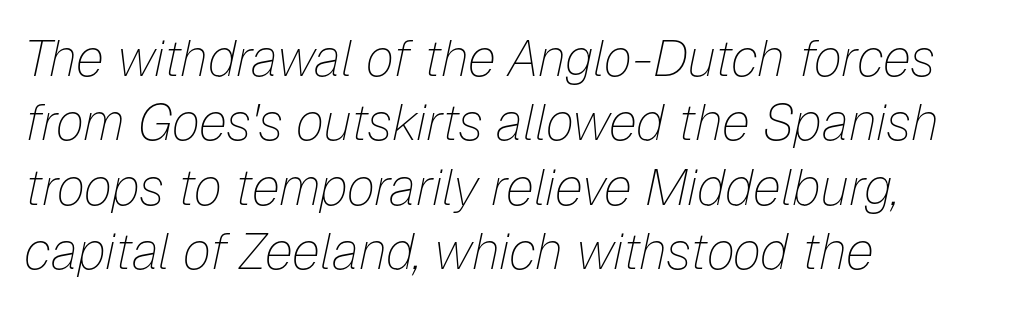
The lines in this sample share a left origin and differ only in where they stop. Spacing between characters is what you'd get straight out of the box. The lettering tilts uniformly, giving the passage an italic look. The line-height multiplier appears to be the usual default. A typesetter would call this proportional, since set widths differ per character.
